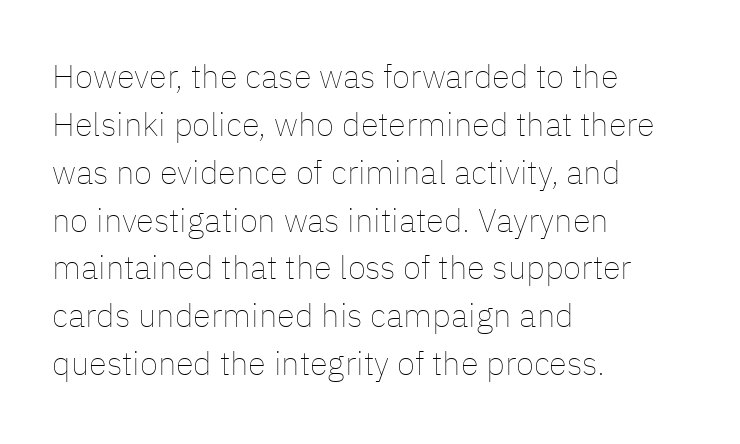
The letters stand upright; this is a roman face. The rag falls on the right side of this text block. Characters follow at the spacing the type designer built in. Rule under the text: the space is simply empty. The face used here is proportionally spaced, like ordinary book or web type.
